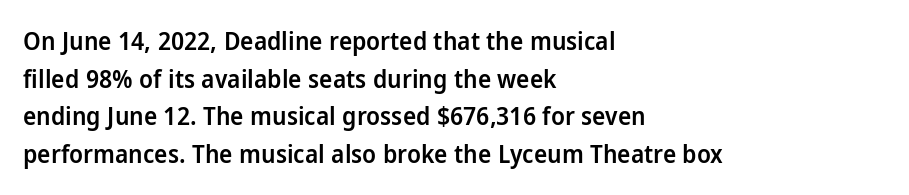
{"italic": "no", "bold": "semi", "underline": "no", "align": "left", "line_spacing": "normal", "line_spacing_ratio": 1.51, "letter_spacing": "normal", "letter_spacing_em": 0.0, "glyph_px": 25}
